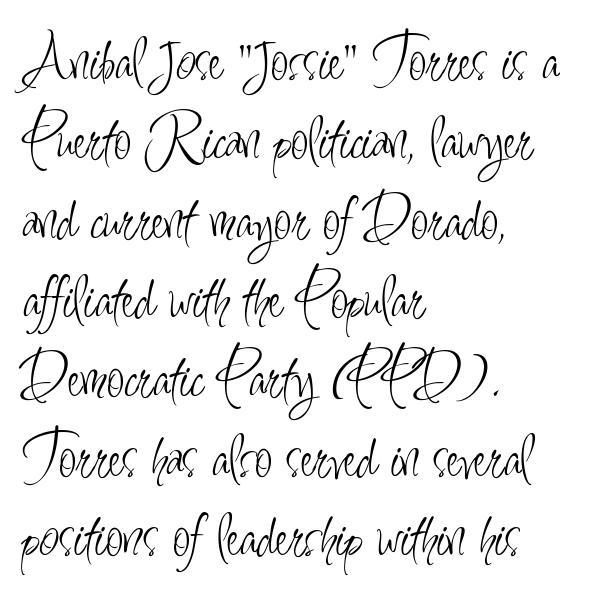
The area under the type is left untouched. A typesetter would label this face a sans. The paragraph shown leans on its left margin. Think of a printed novel: that variable character pitch is what you see here. Weight: not bold — regular or lighter.
